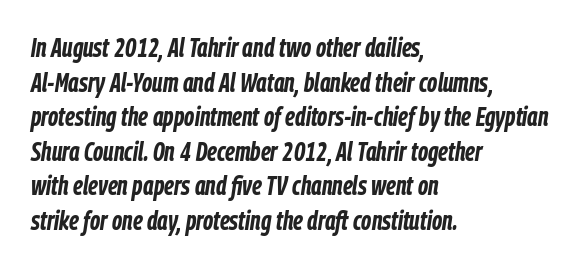
Q: Is the text bold? A: Yes.
Q: Is the text italic (slanted)? A: Yes, it leans right by about 9 degrees.
Q: Is the text underlined? A: No.
Q: How is the paragraph aligned? A: Left-aligned.
Q: Is the spacing between letters normal or unusually wide? A: Normal.
Q: Is the spacing between lines tight, normal or loose? A: Normal.
